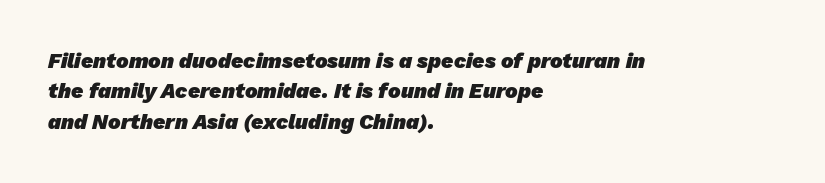
Q: Is the text bold? A: Yes.
Q: Is the text underlined? A: No.
Q: How is the paragraph aligned? A: Left-aligned.
Q: Is the spacing between letters normal or unusually wide? A: Normal.
Q: Is the spacing between lines tight, normal or loose? A: Normal.
